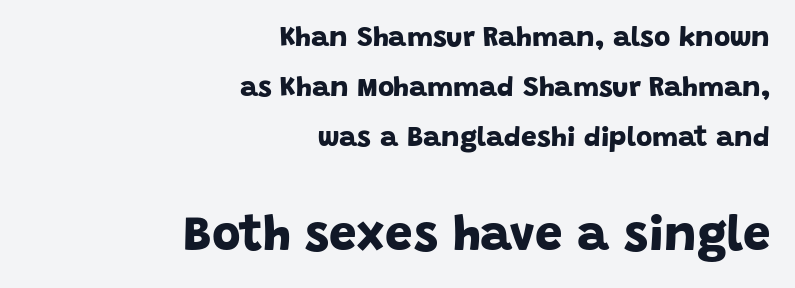
{"serif": "no", "bold": "yes", "weight": "bold", "width": "normal", "stroke_contrast": "low", "x_height": "large", "monospaced": "no", "underline": "no", "align": "right", "line_spacing_ratio": 1.78, "letter_spacing": "normal", "letter_spacing_em": 0.0, "larger_block": "second", "size_ratio": 1.75, "glyph_px": 49}
